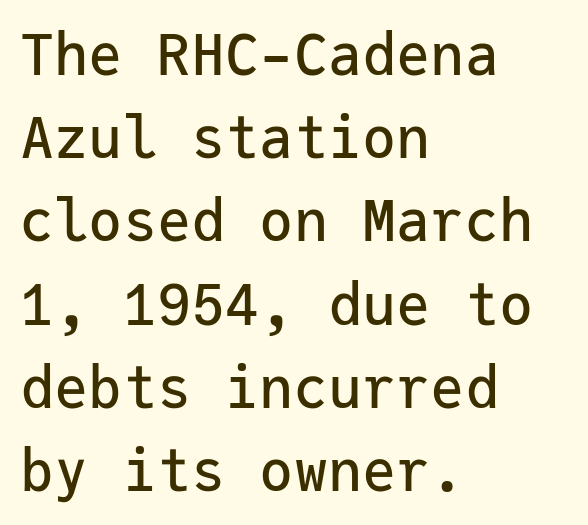
Underline: absent. The typesetter chose a ragged-right arrangement here. Looks like terminal output: every glyph gets an equal slot. Nope, no serifs anywhere on these letters. Is the letter spacing exaggerated? No — it looks like the ordinary default. These lines were composed using upright roman letters.
